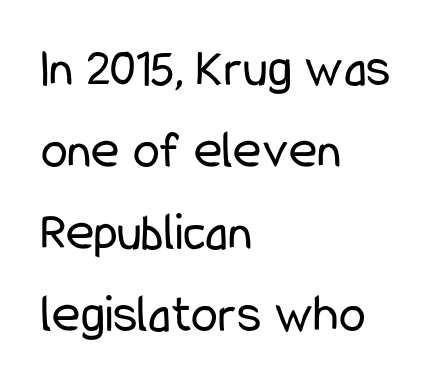
Stems and bowls with no extra thickness — not bold. Reading down the column, the eye jumps a familiar distance to each next line. The typesetter chose a ragged-right arrangement here. The glyphs in this specimen are sans serif.
